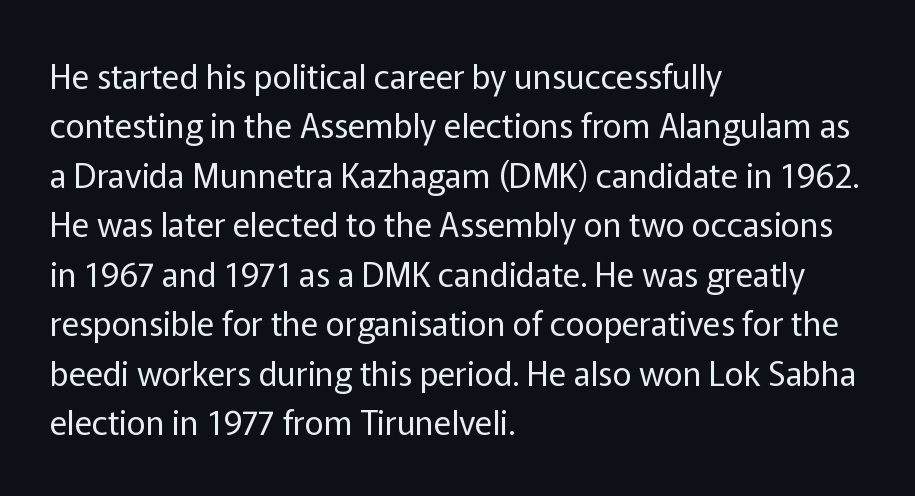
{"serif": "no", "italic": "no", "bold": "no", "weight": "regular", "width": "normal", "stroke_contrast": "low", "x_height": "medium", "monospaced": "no", "underline": "no", "align": "left", "line_spacing": "normal", "line_spacing_ratio": 1.5, "letter_spacing": "normal", "letter_spacing_em": 0.0, "glyph_px": 33}
